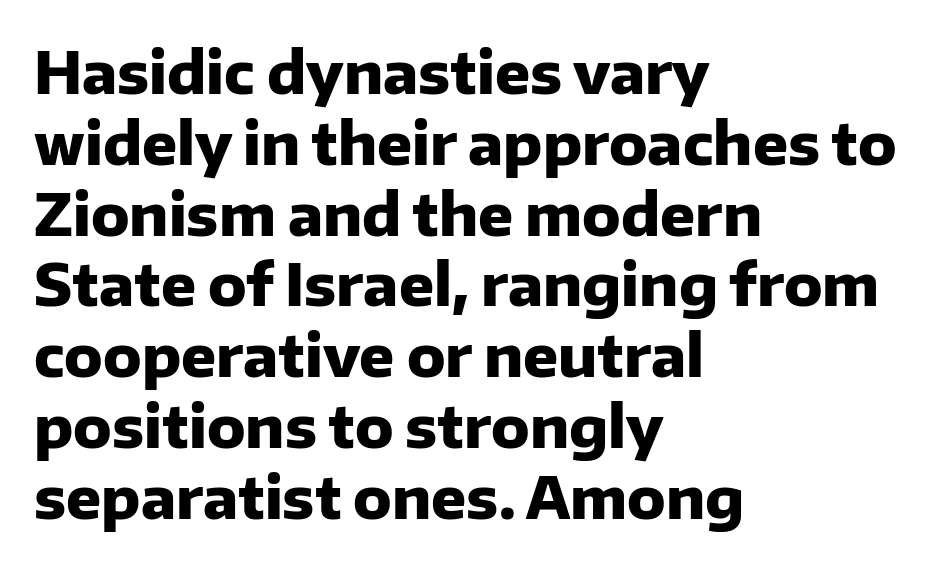
{"serif": "no", "italic": "no", "bold": "yes", "weight": "heavy", "width": "normal", "stroke_contrast": "low", "x_height": "medium", "monospaced": "no", "underline": "no", "align": "left", "line_spacing_ratio": 1.22, "letter_spacing": "normal", "letter_spacing_em": 0.0, "glyph_px": 58}
